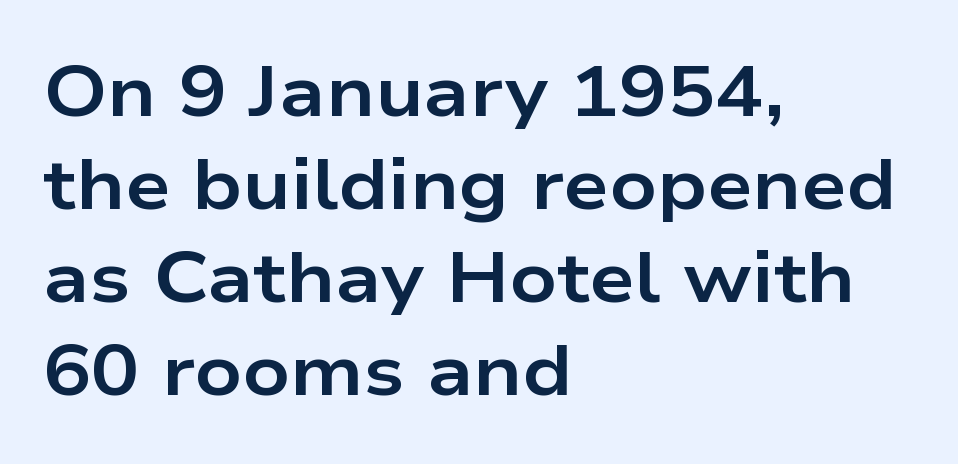
The image shows 72 px bold, wide sans-serif type, upright; set left-aligned, normal line spacing (1.29x), normal letter spacing, not underlined; low stroke contrast and a medium x-height.
